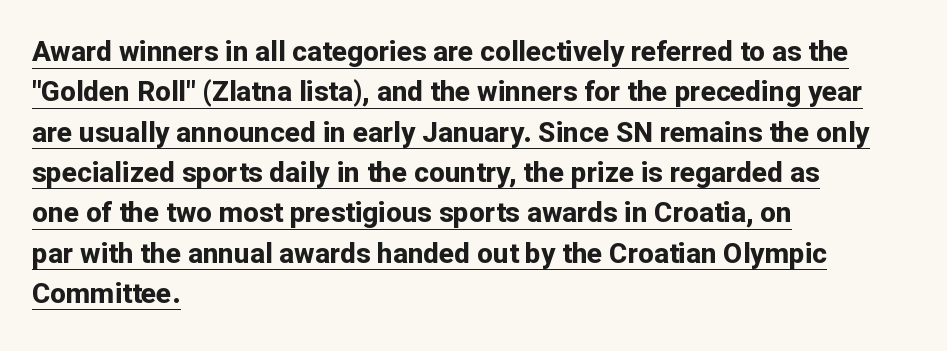
Is there much room between lines? A standard amount, neither cramped nor airy. The rendering uses the underline text-decoration. Left-aligned paragraph, ragged on the right. Nope, no serifs anywhere on these letters. The letters advance in unequal steps, a hallmark of proportional type. Notice how the stems are strictly vertical — no italics here.
